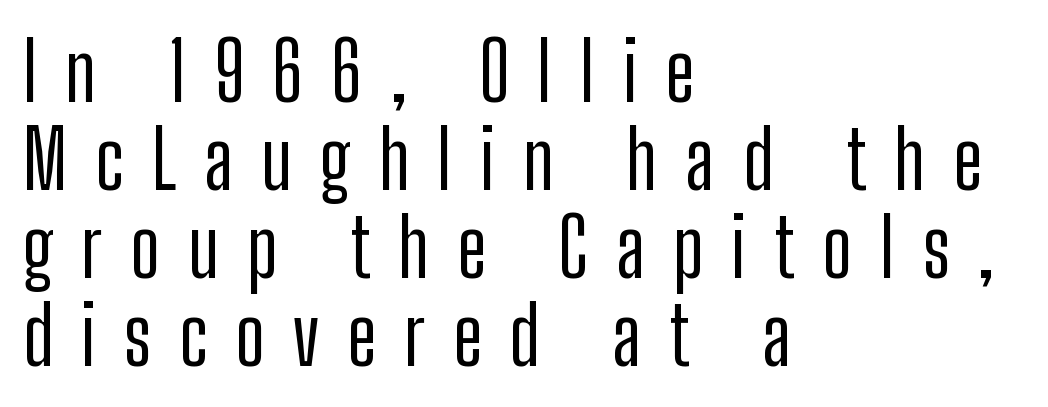
The image shows 80 px condensed sans-serif type, upright; set left-aligned, tight line spacing (1.1x), unusually wide letter spacing (+0.35 em), not underlined; low stroke contrast and a medium x-height.
